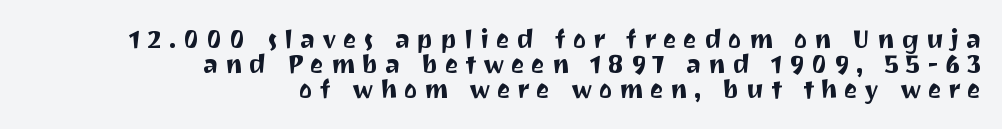
Q: Is the text italic (slanted)? A: No, it is upright.
Q: Is the text underlined? A: No.
Q: How is the paragraph aligned? A: Right-aligned.
Q: Is the spacing between letters normal or unusually wide? A: Unusually wide.
Q: Is the spacing between lines tight, normal or loose? A: Tight.
